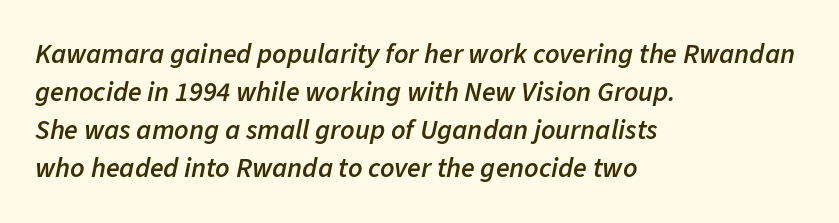
The image shows 28 px semibold type, italic (leaning right); set left-aligned, normal line spacing (1.36x), normal letter spacing, not underlined; low stroke contrast and a medium x-height.
